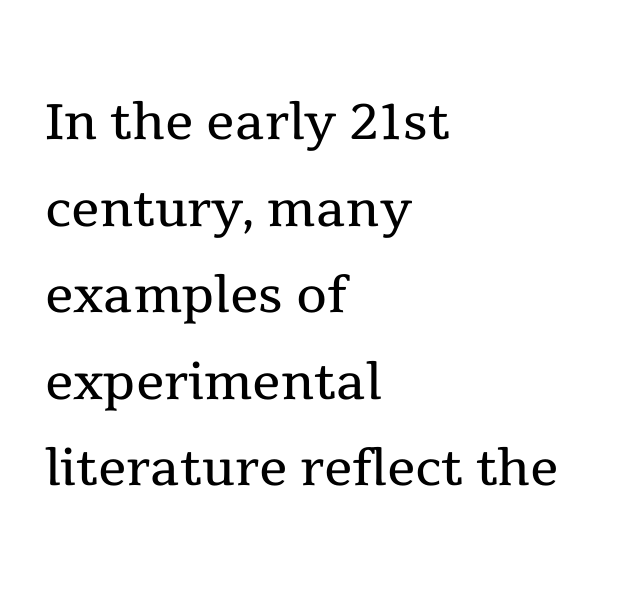
Caption: standard tracking, unaltered. Counters stay open thanks to moderate or lighter strokes. The glyphs are unaccompanied by any horizontal stroke below them. A typesetter would call this proportional, since set widths differ per character.
